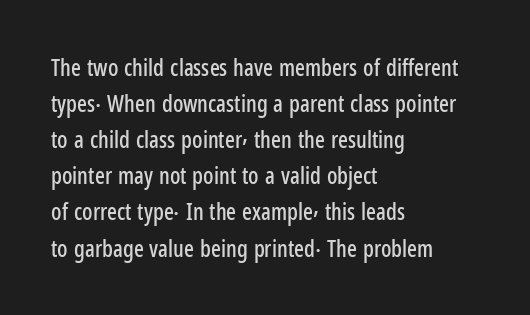
Q: Is the text italic (slanted)? A: No, it is upright.
Q: Is the text underlined? A: No.
Q: How is the paragraph aligned? A: Left-aligned.
Q: Is the spacing between letters normal or unusually wide? A: Normal.
Q: Is the spacing between lines tight, normal or loose? A: Normal.
